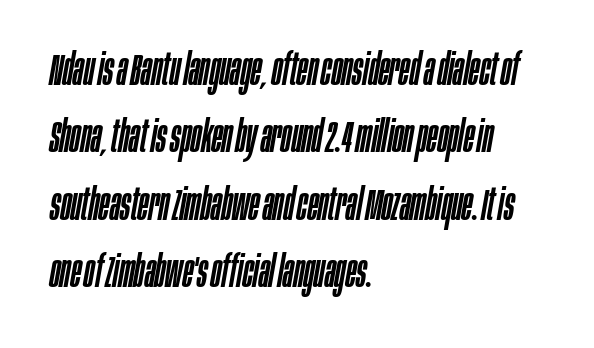
Compared with a centered layout, this one pins lines to the left instead. Has an underline been added? It has not. The space between consecutive lines is moderate. These lines are rendered in a variable-pitch font.
